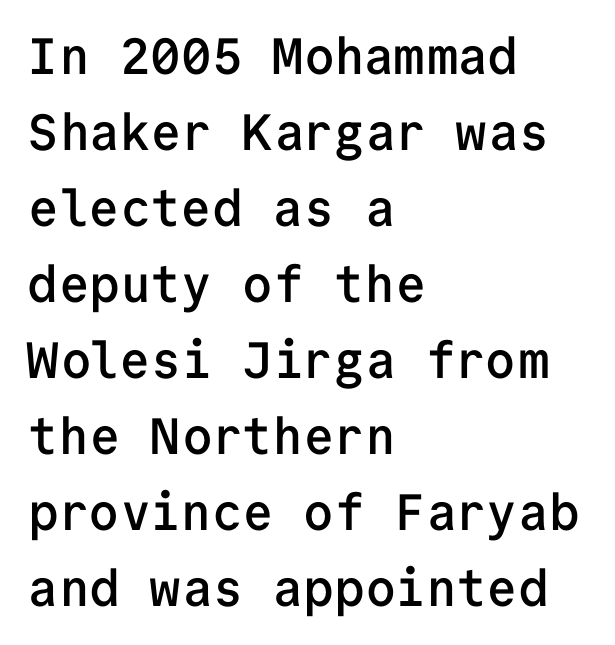
Does the weight exceed regular? Yes, but only to semibold. A classic flush-left, rag-right setting is used for this passage. Every character here occupies the same horizontal width, giving the sample a typewriter-like rhythm. Descenders hang freely into open space. Successive baselines arrive at the customary interval.
